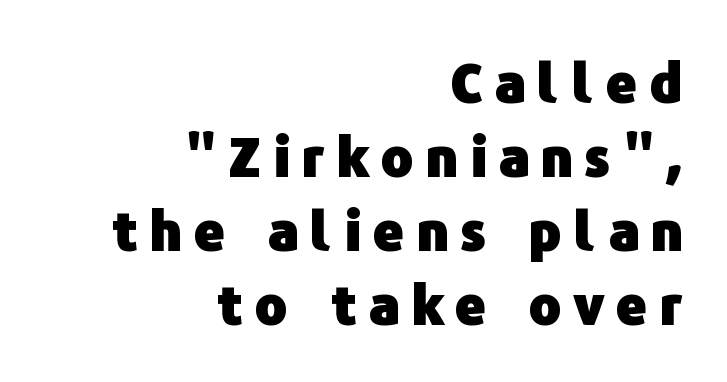
The image shows 54 px heavy sans-serif type, upright; set right-aligned, normal line spacing (1.37x), unusually wide letter spacing (+0.23 em), not underlined; low stroke contrast and a medium x-height.
